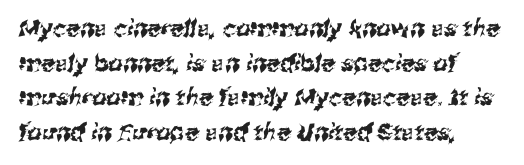
{"underline": "no", "align": "left", "line_spacing": "normal", "line_spacing_ratio": 1.51, "letter_spacing": "normal", "letter_spacing_em": 0.0, "glyph_px": 23}
